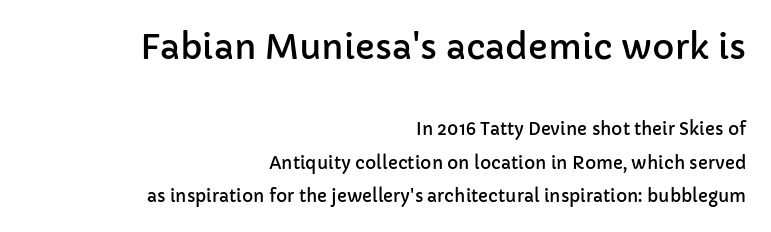
Q: Is the text italic (slanted)? A: No, it is upright.
Q: Is the typeface a serif or a sans-serif typeface? A: Sans-serif.
Q: Is the text underlined? A: No.
Q: How is the paragraph aligned? A: Right-aligned.
Q: Is the spacing between letters normal or unusually wide? A: Normal.
Q: Is the spacing between lines tight, normal or loose? A: Loose.
Q: Which block of text is set in a larger size, the first (top) or the second (bottom)? A: The first (top) one.
Q: Width (condensed, normal, or wide)? A: Normal.
Q: Stroke contrast? A: Low.
Q: x-height? A: Medium.
Q: Monospaced? A: No.
